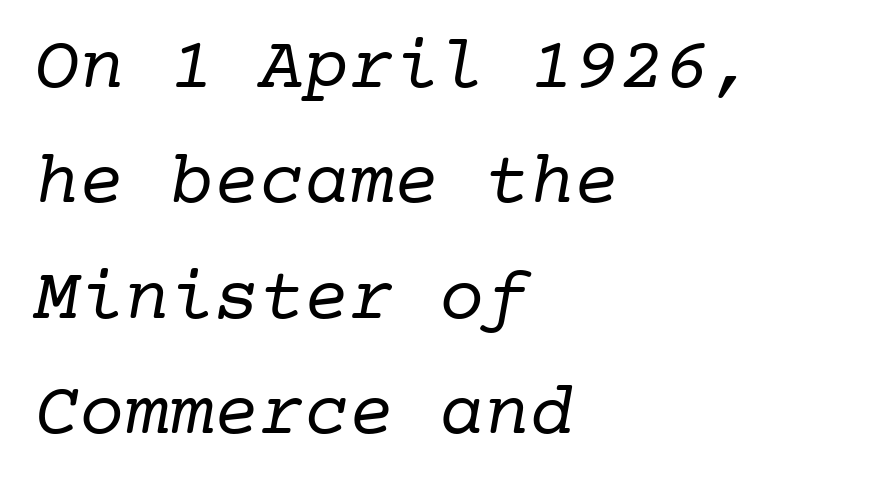
The image shows 75 px regular-weight serif type, monospaced; set left-aligned, normal line spacing (1.54x), normal letter spacing, not underlined; low stroke contrast and a medium x-height.
